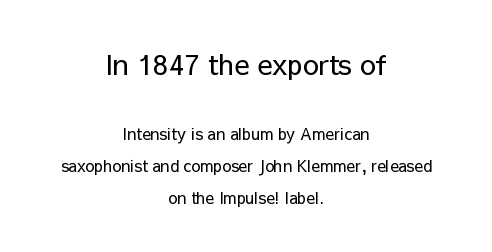
The glyphs are unaccompanied by any horizontal stroke below them. Observe the ordinary spacing: letters are neighbours, not strangers. The letters look calm and open, with moderate or lighter stems. I'd call this a sans setting — the letters go barefoot.
